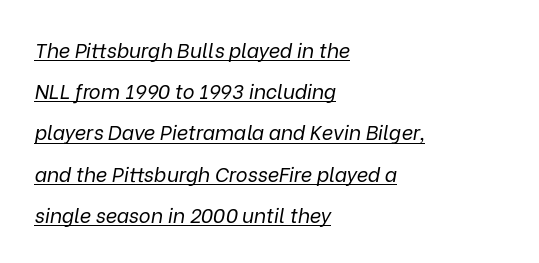
Q: Is the text bold? A: No.
Q: Is the text italic (slanted)? A: Yes, it leans right by about 9 degrees.
Q: Is the text underlined? A: Yes.
Q: How is the paragraph aligned? A: Left-aligned.
Q: Is the spacing between letters normal or unusually wide? A: Normal.
Q: Is the spacing between lines tight, normal or loose? A: Loose.
